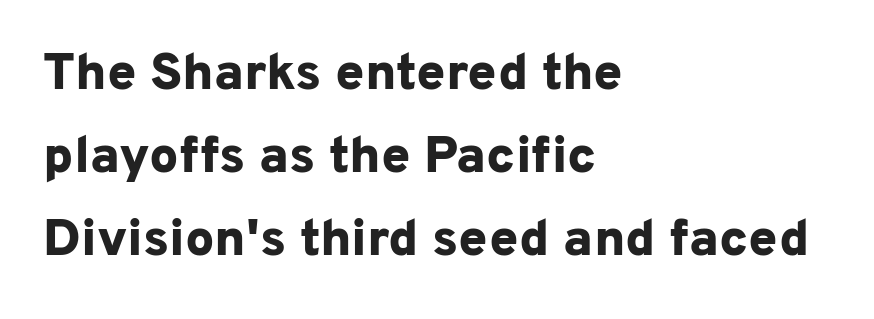
{"serif": "no", "italic": "no", "bold": "yes", "weight": "bold", "width": "normal", "stroke_contrast": "low", "x_height": "medium", "monospaced": "no", "underline": "no", "align": "left", "line_spacing": "normal", "line_spacing_ratio": 1.6, "letter_spacing": "normal", "letter_spacing_em": 0.0, "glyph_px": 52}
